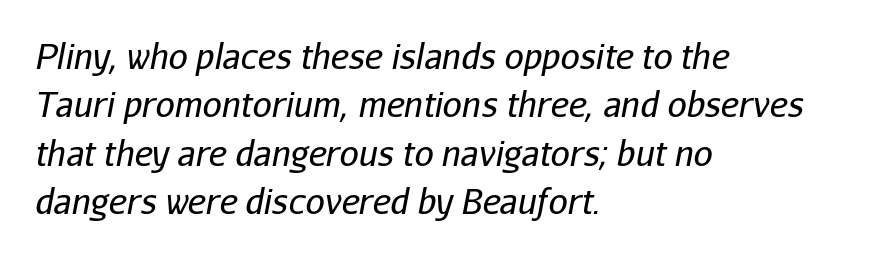
{"italic": "yes", "lean": "right", "slant_degrees": 11, "bold": "no", "weight": "regular", "width": "normal", "stroke_contrast": "low", "x_height": "medium", "monospaced": "no", "underline": "no", "align": "left", "line_spacing": "normal", "line_spacing_ratio": 1.42, "letter_spacing": "normal", "letter_spacing_em": 0.0, "glyph_px": 34}
